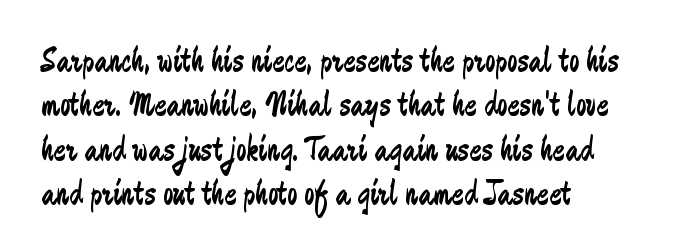
The image shows 36 px regular-weight, condensed sans-serif type; set left-aligned, line spacing 1.23x, normal letter spacing, not underlined; low stroke contrast and a medium x-height.
